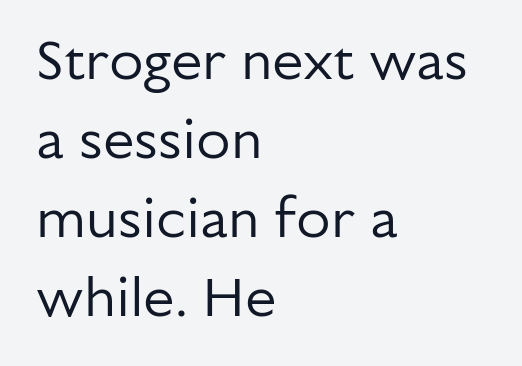
{"serif": "no", "italic": "no", "bold": "no", "weight": "regular", "width": "normal", "stroke_contrast": "low", "x_height": "medium", "monospaced": "no", "underline": "no", "align": "left", "line_spacing": "normal", "line_spacing_ratio": 1.41, "letter_spacing": "normal", "letter_spacing_em": 0.0, "glyph_px": 56}
